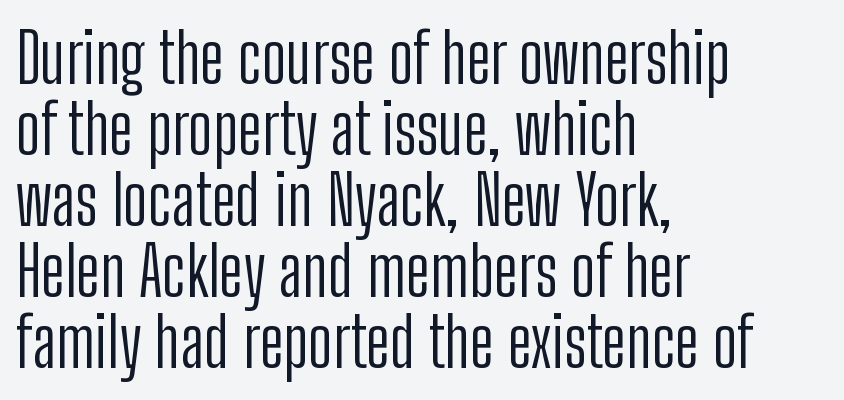
Examine the stroke ends and you'll find no serifs. Compared with a typical body face, this is equally light or lighter still. The baseline area is clear. The lettering stays uniformly vertical, giving the passage a roman look. Looks like regular typesetting: each glyph gets only the width it needs.
